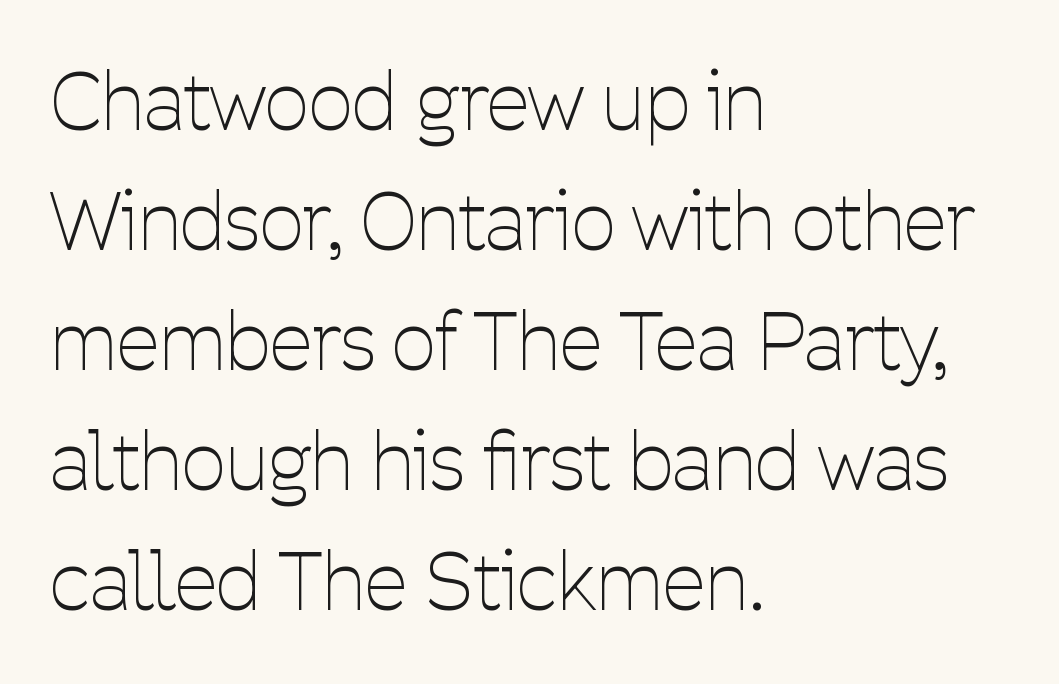
{"serif": "no", "italic": "no", "bold": "no", "weight": "thin", "width": "condensed", "stroke_contrast": "low", "x_height": "medium", "monospaced": "no", "underline": "no", "align": "left", "line_spacing": "normal", "line_spacing_ratio": 1.54, "letter_spacing": "normal", "letter_spacing_em": 0.0, "glyph_px": 78}
